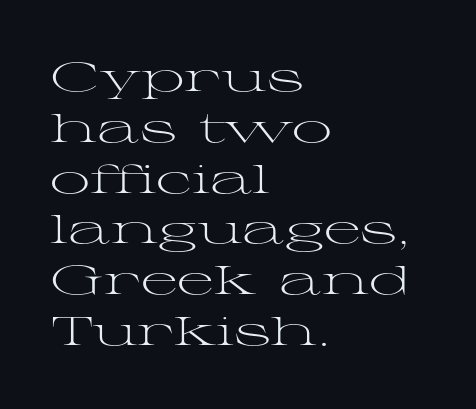
{"serif": "yes", "italic": "no", "bold": "no", "weight": "light", "width": "wide", "stroke_contrast": "medium", "x_height": "medium", "monospaced": "no", "underline": "no", "align": "left", "line_spacing": "normal", "line_spacing_ratio": 1.27, "letter_spacing": "normal", "letter_spacing_em": 0.0, "glyph_px": 40}
